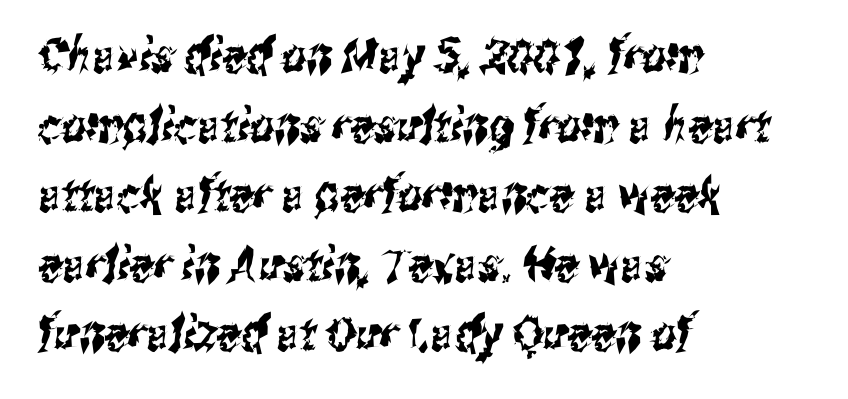
The image shows 48 px condensed sans-serif type; set left-aligned, normal line spacing (1.45x), normal letter spacing, not underlined; medium stroke contrast and a medium x-height.
